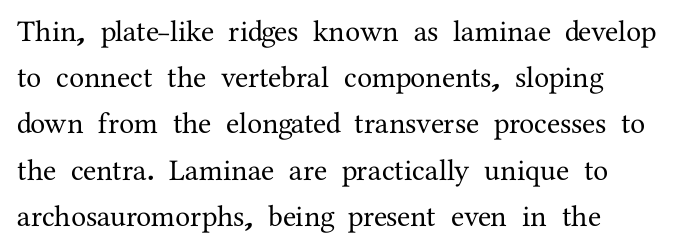
The image shows 30 px serif type, upright; set normal line spacing (1.54x), normal letter spacing, not underlined; medium stroke contrast and a medium x-height.
